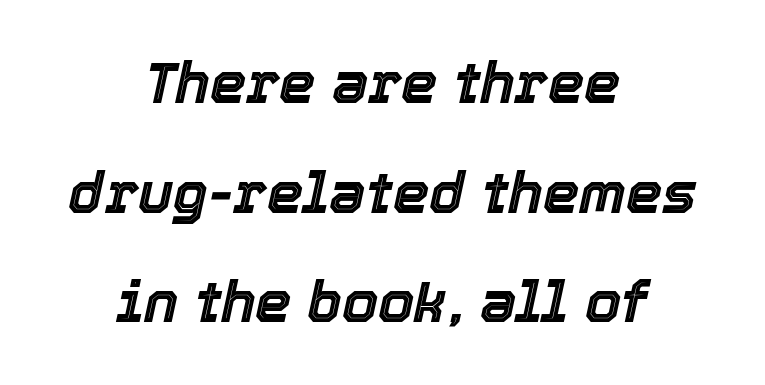
Each letter keeps its own natural width here, so spacing adapts to shape. Line starts and ends both wander, symmetrically. Plain, unruled lines of type. What stands out about the letter spacing? Nothing — it is the standard amount. The passage shown leans; its letterforms are oblique.
